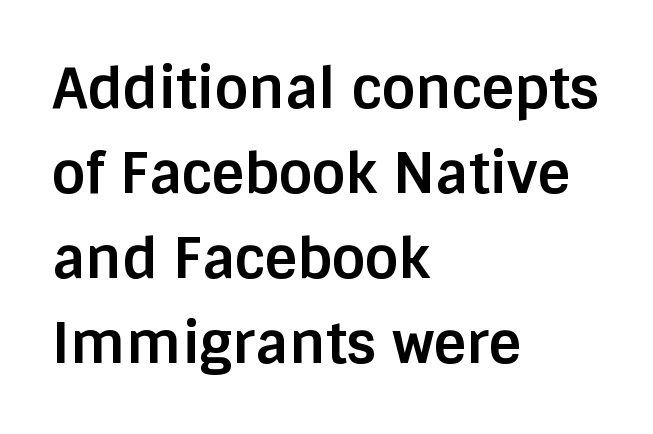
The image shows 56 px bold sans-serif type, upright; set left-aligned, normal line spacing (1.52x), normal letter spacing, not underlined; low stroke contrast and a large x-height.
